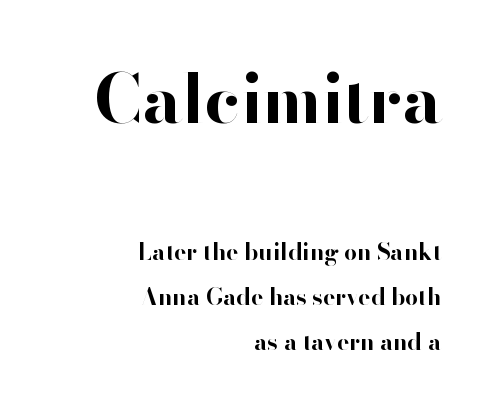
{"serif": "no", "italic": "no", "bold": "yes", "weight": "bold", "width": "normal", "stroke_contrast": "high", "x_height": "small", "monospaced": "no", "underline": "no", "align": "right", "line_spacing": "loose", "line_spacing_ratio": 1.96, "letter_spacing": "normal", "letter_spacing_em": 0.0, "larger_block": "first", "size_ratio": 2.96, "glyph_px": 68}
